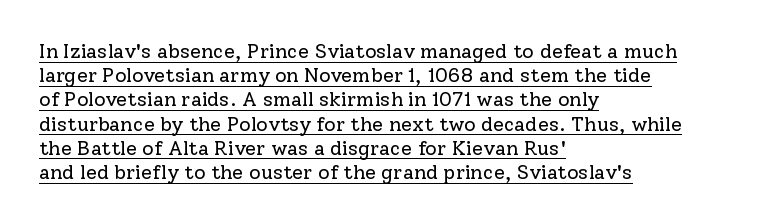
{"italic": "no", "bold": "no", "underline": "yes", "align": "left", "line_spacing_ratio": 1.21, "letter_spacing": "normal", "letter_spacing_em": 0.0, "glyph_px": 20}
